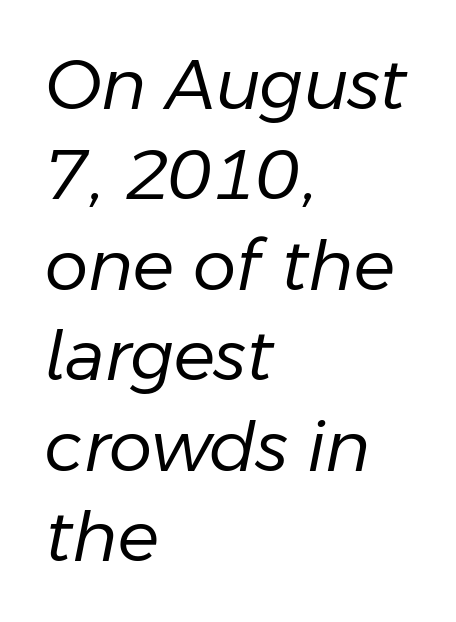
{"italic": "yes", "lean": "right", "slant_degrees": 11, "bold": "no", "weight": "regular", "width": "normal", "stroke_contrast": "low", "x_height": "medium", "monospaced": "no", "underline": "no", "align": "left", "line_spacing": "normal", "line_spacing_ratio": 1.31, "letter_spacing": "normal", "letter_spacing_em": 0.0, "glyph_px": 69}
